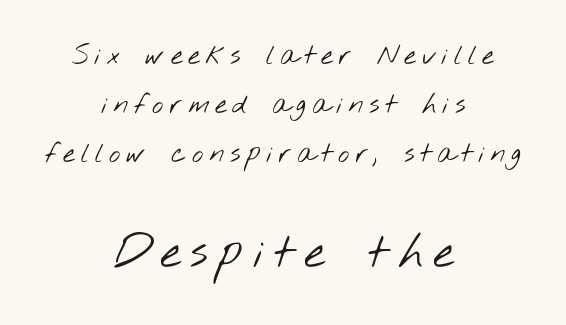
Q: Is the text bold? A: No.
Q: Is the typeface a serif or a sans-serif typeface? A: Sans-serif.
Q: Is the text underlined? A: No.
Q: How is the paragraph aligned? A: Centered.
Q: Is the spacing between letters normal or unusually wide? A: Unusually wide.
Q: Which block of text is set in a larger size, the first (top) or the second (bottom)? A: The second (bottom) one.
Q: Width (condensed, normal, or wide)? A: Wide.
Q: Stroke contrast? A: Low.
Q: x-height? A: Small.
Q: Monospaced? A: No.
